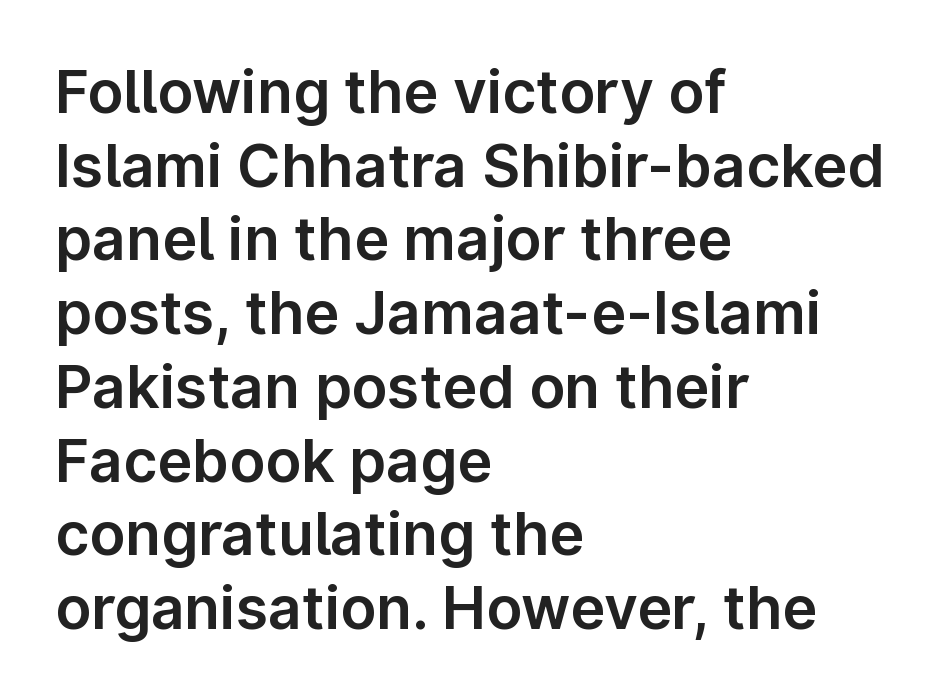
The letters carry no serifs — their stems end cleanly without finishing strokes. The vertical gap from one line to the next is medium. Which margin do the lines hug? The left one — the right edge is uneven. The passage shown is typed in a proportional face where columns would drift. The specimen omits any rule beneath the text block's lines. Nobody touched the tracking dial on this one.
